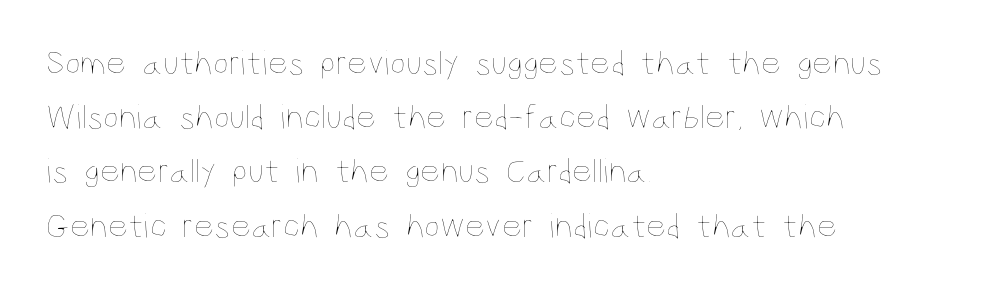
{"italic": "no", "bold": "no", "weight": "thin", "width": "condensed", "stroke_contrast": "low", "x_height": "large", "monospaced": "no", "underline": "no", "align": "left", "line_spacing": "normal", "line_spacing_ratio": 1.55, "letter_spacing": "normal", "letter_spacing_em": 0.0, "glyph_px": 35}
